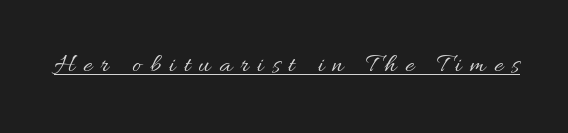
{"bold": "no", "underline": "yes", "letter_spacing": "wide", "letter_spacing_em": 0.32, "glyph_px": 27}
